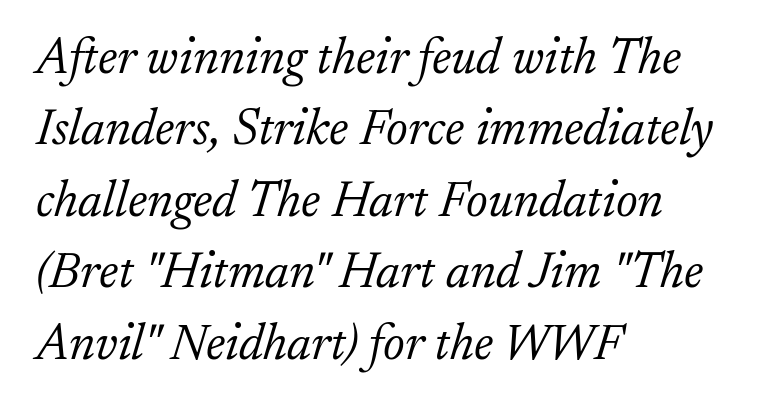
{"serif": "yes", "italic": "yes", "lean": "right", "slant_degrees": 17, "bold": "no", "weight": "light", "width": "normal", "stroke_contrast": "low", "x_height": "small", "monospaced": "no", "underline": "no", "align": "left", "line_spacing": "normal", "line_spacing_ratio": 1.43, "letter_spacing": "normal", "letter_spacing_em": 0.0, "glyph_px": 50}
